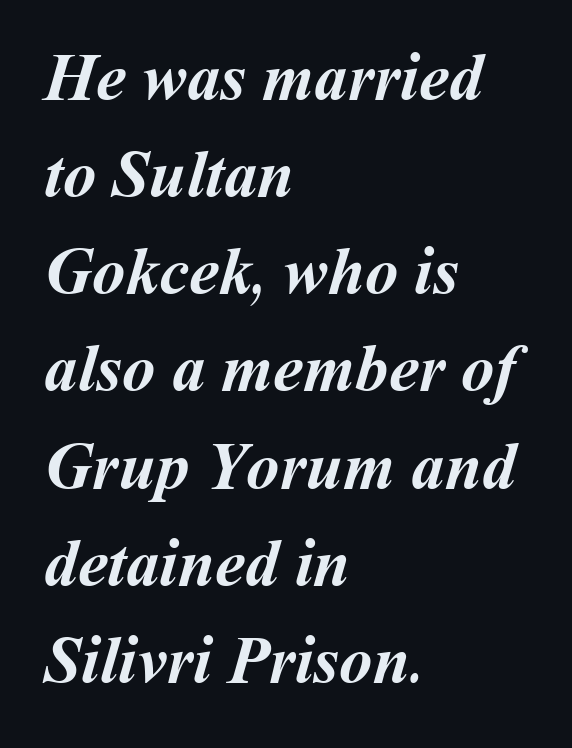
{"bold": "yes", "weight": "semibold", "width": "normal", "stroke_contrast": "medium", "x_height": "medium", "monospaced": "no", "underline": "no", "align": "left", "line_spacing": "normal", "line_spacing_ratio": 1.45, "letter_spacing": "normal", "letter_spacing_em": 0.0, "glyph_px": 67}
